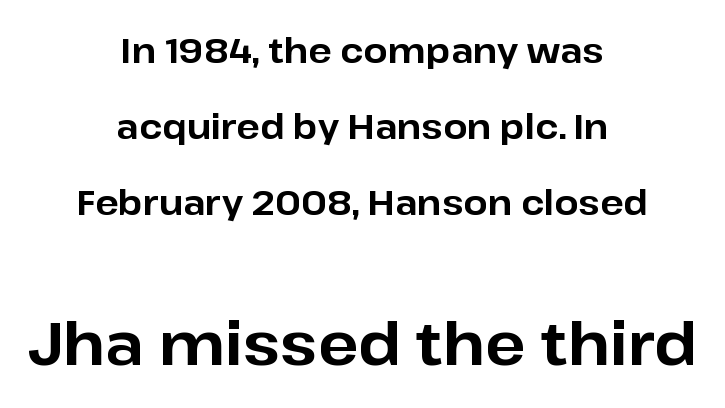
The image shows 59 px bold sans-serif type, upright; set centered, loose line spacing (2.23x), normal letter spacing, not underlined; the second (bottom) block is 1.74x larger; low stroke contrast and a medium x-height.
